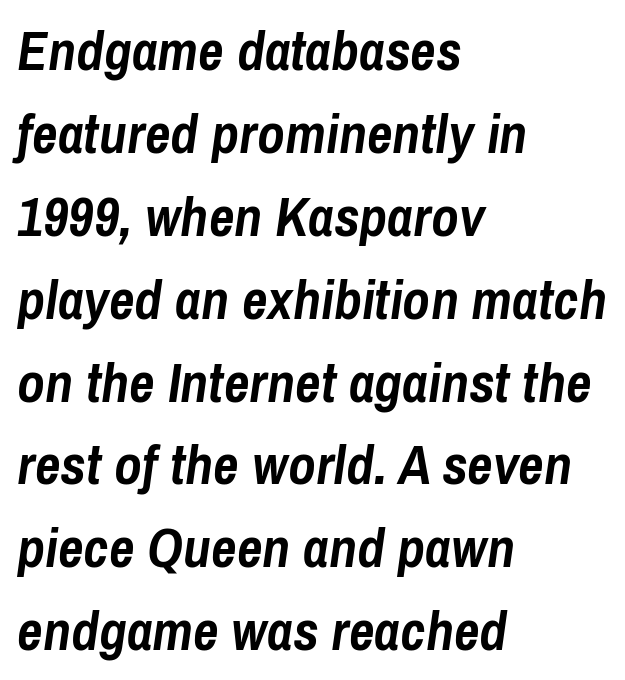
Underline: absent. The rendering anchors every line to the left-hand side. This sample uses an oblique cut, with every glyph tilted off the vertical. Is there much room between lines? A standard amount, neither cramped nor airy. Letter spacing: default.
